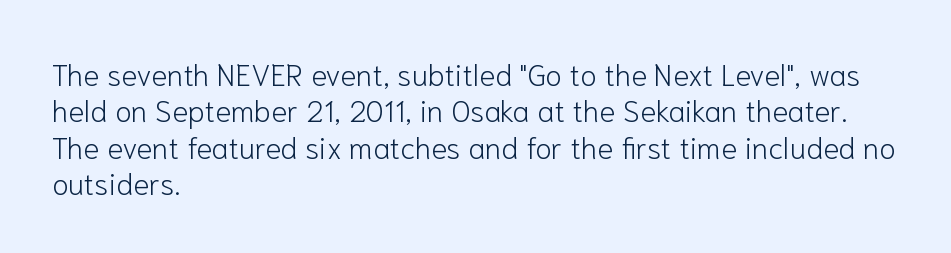
The image shows 30 px light sans-serif type, upright; set left-aligned, line spacing 1.21x, normal letter spacing, not underlined; low stroke contrast and a medium x-height.
